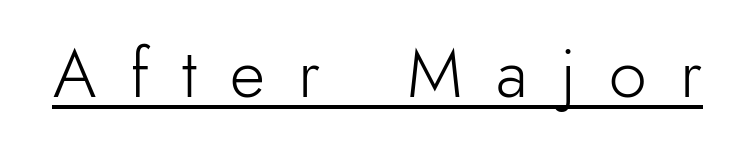
Characters remain perfectly vertical along every line. The passage shown is typeset with a sans-serif family. Check the space under the baseline: a stroke is drawn there. Is the letter spacing exaggerated? Yes — the characters are pushed far apart. Weight: regular or lighter.
